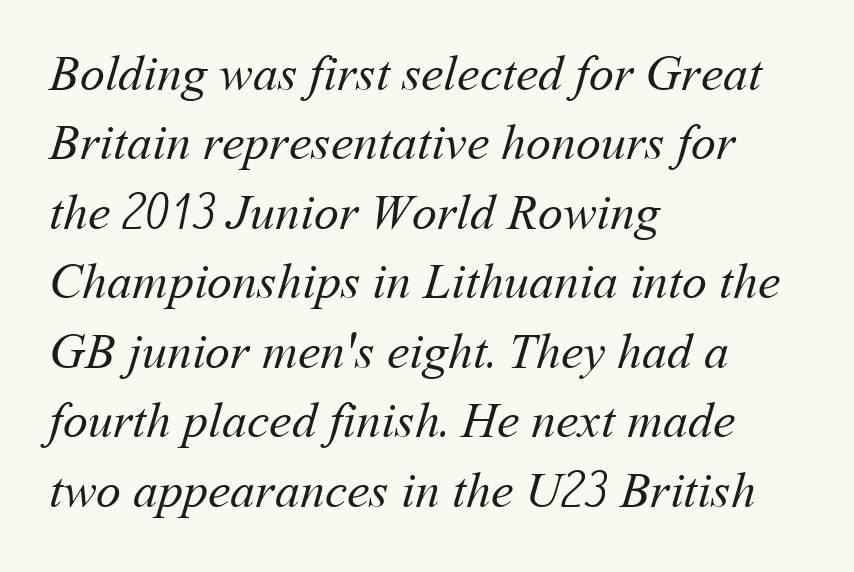
Q: Is the text bold? A: No.
Q: Is the text underlined? A: No.
Q: How is the paragraph aligned? A: Left-aligned.
Q: Is the spacing between letters normal or unusually wide? A: Normal.
Q: Is the spacing between lines tight, normal or loose? A: Normal.
Q: Width (condensed, normal, or wide)? A: Normal.
Q: Stroke contrast? A: Medium.
Q: x-height? A: Medium.
Q: Monospaced? A: No.
